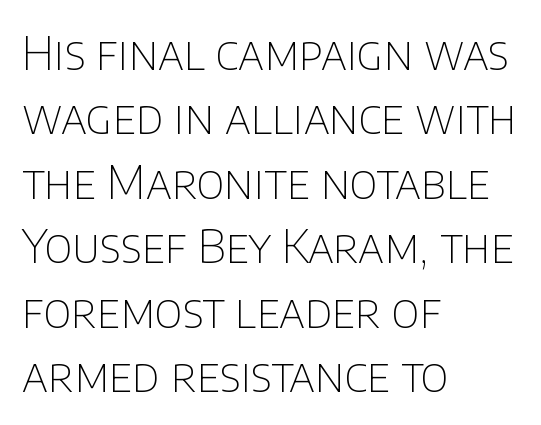
Looks like regular typesetting: each glyph gets only the width it needs. Is there much room between lines? A standard amount, neither cramped nor airy. Is the type heavy? It reads as light-to-regular instead. This sample uses plain, unmodified letter spacing. Descenders are the only things crossing below the line. Typeset ragged right — the left edge is the straight one.
